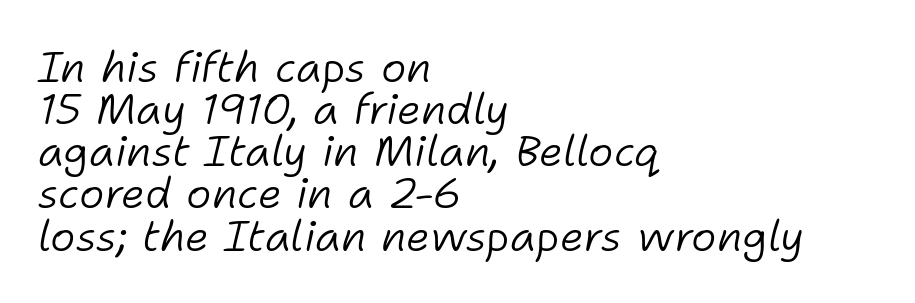
{"italic": "yes", "lean": "right", "slant_degrees": 11, "bold": "no", "weight": "light", "width": "normal", "stroke_contrast": "low", "x_height": "medium", "monospaced": "no", "underline": "no", "align": "left", "line_spacing": "tight", "line_spacing_ratio": 0.98, "letter_spacing": "normal", "letter_spacing_em": 0.0, "glyph_px": 43}
